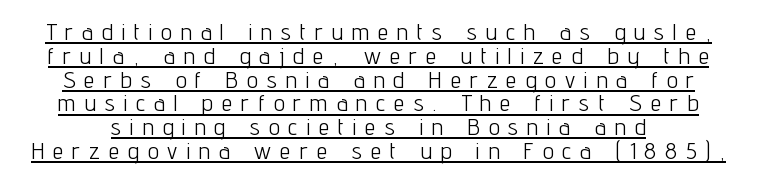
The lettering stays uniformly vertical, giving the passage a roman look. Emphasis is given by a line drawn under the lettering. Does the leading feel generous? Not at all — it's pinched. No letter is thick-stroked: the sample isn't bold. The passage shown has open, widely tracked lettering throughout.
